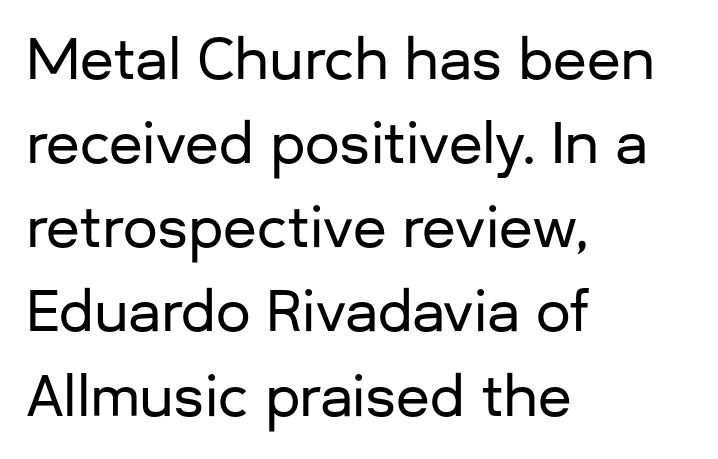
The image shows 55 px sans-serif type, upright; set left-aligned, normal line spacing (1.53x), normal letter spacing, not underlined; low stroke contrast and a medium x-height.
